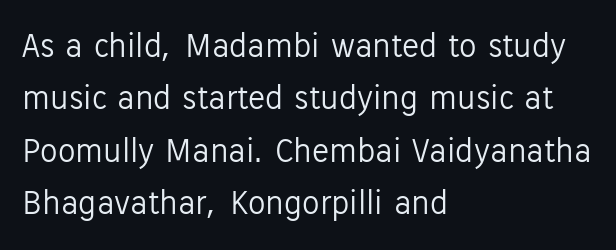
Q: Is the text bold? A: No.
Q: Is the text italic (slanted)? A: No, it is upright.
Q: Is the typeface a serif or a sans-serif typeface? A: Sans-serif.
Q: Is the text underlined? A: No.
Q: How is the paragraph aligned? A: Left-aligned.
Q: Is the spacing between letters normal or unusually wide? A: Normal.
Q: Is the spacing between lines tight, normal or loose? A: Normal.
Q: Width (condensed, normal, or wide)? A: Normal.
Q: Stroke contrast? A: Low.
Q: x-height? A: Medium.
Q: Monospaced? A: No.
